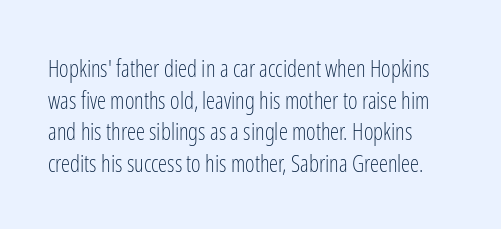
The image shows 23 px text type, upright; set left-aligned, normal line spacing (1.37x), normal letter spacing, not underlined.
